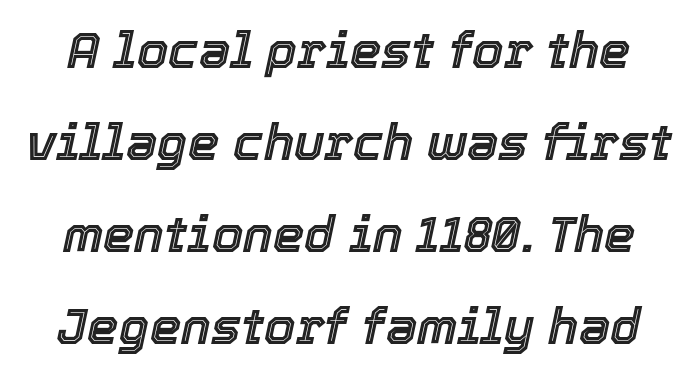
Q: Is the text italic (slanted)? A: Yes, it leans right by about 12 degrees.
Q: Is the text underlined? A: No.
Q: Is the spacing between letters normal or unusually wide? A: Normal.
Q: Width (condensed, normal, or wide)? A: Normal.
Q: x-height? A: Medium.
Q: Monospaced? A: No.
